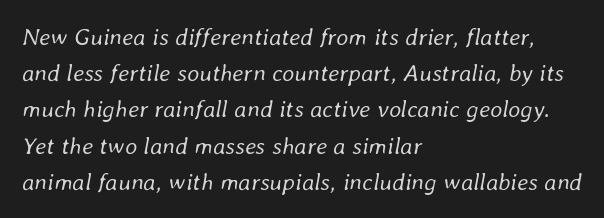
Q: Is the text bold? A: No.
Q: Is the text italic (slanted)? A: Yes, it leans right by about 8 degrees.
Q: Is the text underlined? A: No.
Q: How is the paragraph aligned? A: Left-aligned.
Q: Is the spacing between letters normal or unusually wide? A: Normal.
Q: Is the spacing between lines tight, normal or loose? A: Normal.
